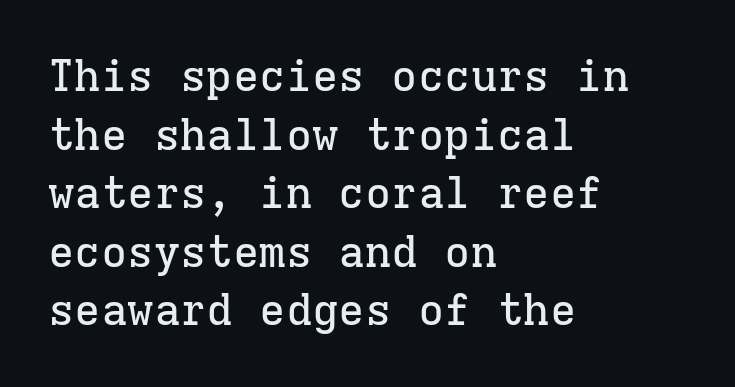
{"serif": "yes", "italic": "no", "width": "normal", "stroke_contrast": "low", "x_height": "medium", "monospaced": "yes", "underline": "no", "align": "left", "line_spacing": "normal", "line_spacing_ratio": 1.33, "letter_spacing": "normal", "letter_spacing_em": 0.0, "glyph_px": 44}
